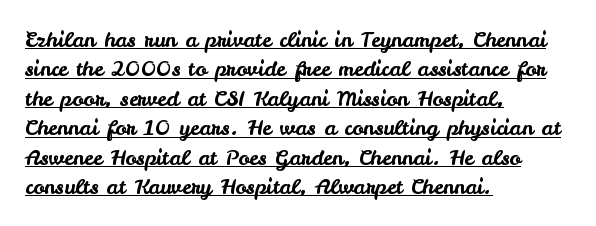
Q: Is the text italic (slanted)? A: Yes.
Q: Is the text underlined? A: Yes.
Q: How is the paragraph aligned? A: Left-aligned.
Q: Is the spacing between letters normal or unusually wide? A: Normal.
Q: Is the spacing between lines tight, normal or loose? A: Normal.
